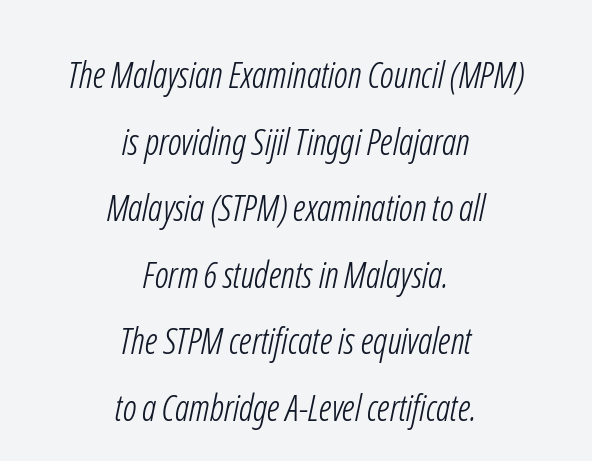
{"serif": "no", "bold": "no", "weight": "light", "width": "condensed", "stroke_contrast": "low", "x_height": "medium", "monospaced": "no", "underline": "no", "align": "center", "line_spacing_ratio": 1.85, "letter_spacing": "normal", "letter_spacing_em": 0.0, "glyph_px": 36}
